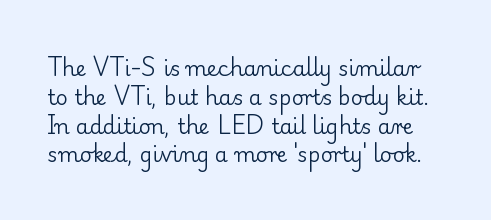
Q: Is the text bold? A: No.
Q: Is the text italic (slanted)? A: No, it is upright.
Q: Is the text underlined? A: No.
Q: Is the spacing between letters normal or unusually wide? A: Normal.
Q: Is the spacing between lines tight, normal or loose? A: Normal.
